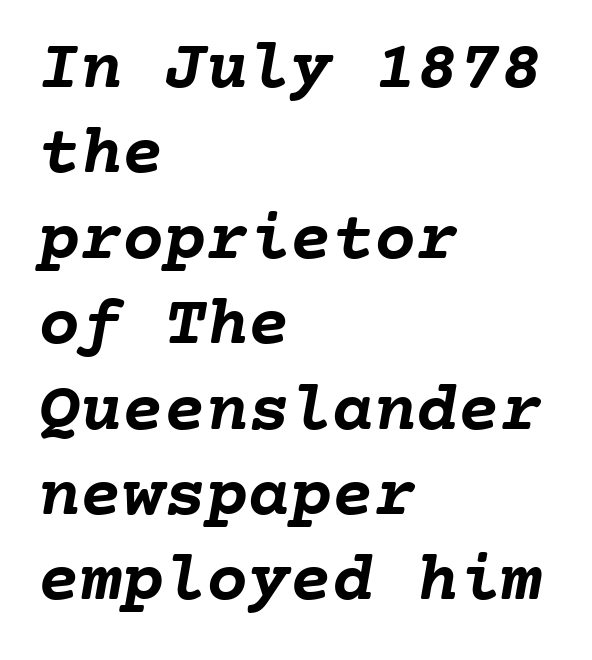
Q: Is the text bold? A: Yes.
Q: Is the text underlined? A: No.
Q: How is the paragraph aligned? A: Left-aligned.
Q: Is the spacing between letters normal or unusually wide? A: Normal.
Q: Width (condensed, normal, or wide)? A: Normal.
Q: Stroke contrast? A: Low.
Q: x-height? A: Medium.
Q: Monospaced? A: Yes.
